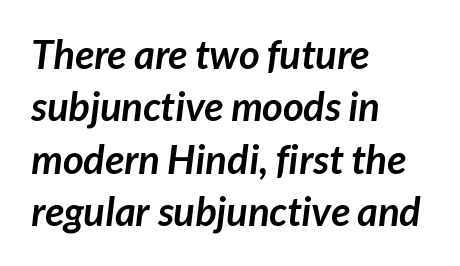
Q: Is the text bold? A: Yes.
Q: Is the typeface a serif or a sans-serif typeface? A: Sans-serif.
Q: Is the text underlined? A: No.
Q: How is the paragraph aligned? A: Left-aligned.
Q: Is the spacing between letters normal or unusually wide? A: Normal.
Q: Is the spacing between lines tight, normal or loose? A: Normal.
Q: Width (condensed, normal, or wide)? A: Normal.
Q: Stroke contrast? A: Low.
Q: x-height? A: Medium.
Q: Monospaced? A: No.
